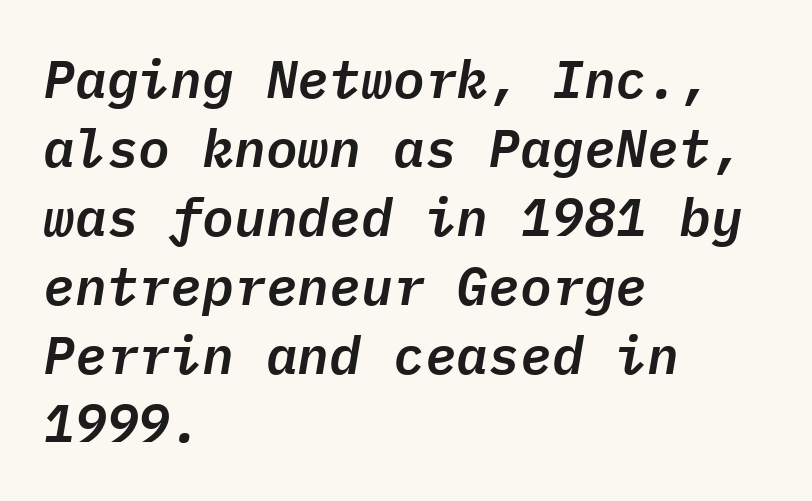
Q: Is the text italic (slanted)? A: Yes, it leans right by about 9 degrees.
Q: Is the text underlined? A: No.
Q: How is the paragraph aligned? A: Left-aligned.
Q: Is the spacing between letters normal or unusually wide? A: Normal.
Q: Is the spacing between lines tight, normal or loose? A: Normal.
Q: Width (condensed, normal, or wide)? A: Normal.
Q: Stroke contrast? A: Low.
Q: x-height? A: Medium.
Q: Monospaced? A: Yes.
